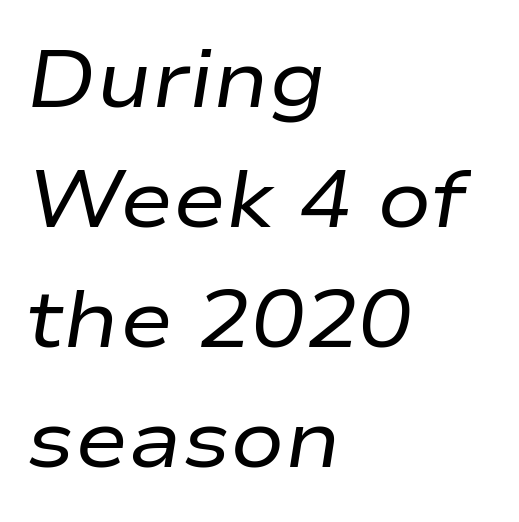
Q: Is the text bold? A: No.
Q: Is the text italic (slanted)? A: Yes, it leans right by about 9 degrees.
Q: Is the text underlined? A: No.
Q: How is the paragraph aligned? A: Left-aligned.
Q: Is the spacing between letters normal or unusually wide? A: Normal.
Q: Is the spacing between lines tight, normal or loose? A: Normal.
Q: Width (condensed, normal, or wide)? A: Wide.
Q: Stroke contrast? A: Low.
Q: x-height? A: Medium.
Q: Monospaced? A: No.
